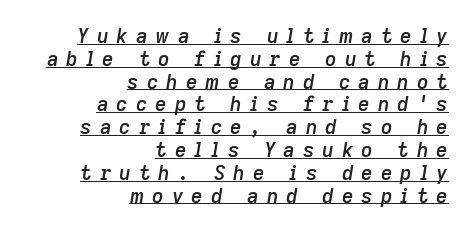
The image shows 20 px text type, italic (leaning right); set right-aligned, tight line spacing (1.14x), unusually wide letter spacing (+0.4 em), underlined.
